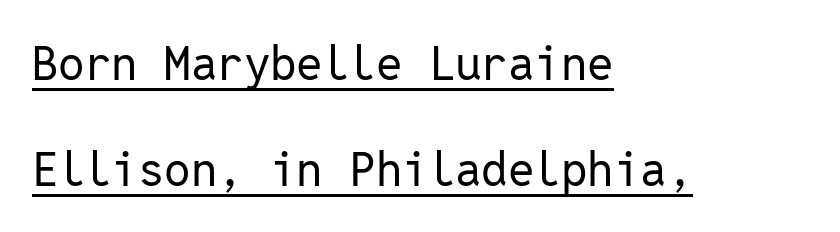
Every word sits above its own underline. Serifs: no, the terminals of the letterforms are clean. The typesetter chose a ragged-right arrangement here. Stems and bowls with no extra thickness — not bold. The passage shown is typed in a monospace face where columns stay perfectly aligned. Caption: standard tracking, unaltered.
